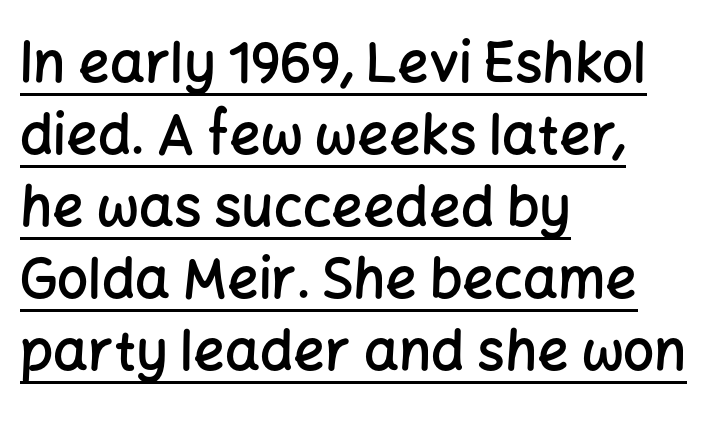
{"serif": "no", "italic": "no", "bold": "semi", "weight": "semibold", "width": "normal", "stroke_contrast": "low", "x_height": "medium", "monospaced": "no", "underline": "yes", "align": "left", "line_spacing": "normal", "line_spacing_ratio": 1.31, "letter_spacing": "normal", "letter_spacing_em": 0.0, "glyph_px": 55}
